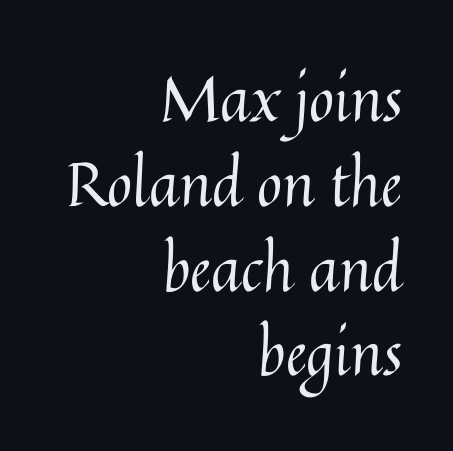
{"bold": "no", "weight": "regular", "width": "normal", "stroke_contrast": "medium", "x_height": "medium", "monospaced": "no", "underline": "no", "align": "right", "line_spacing": "normal", "line_spacing_ratio": 1.39, "letter_spacing": "normal", "letter_spacing_em": 0.0, "glyph_px": 61}
